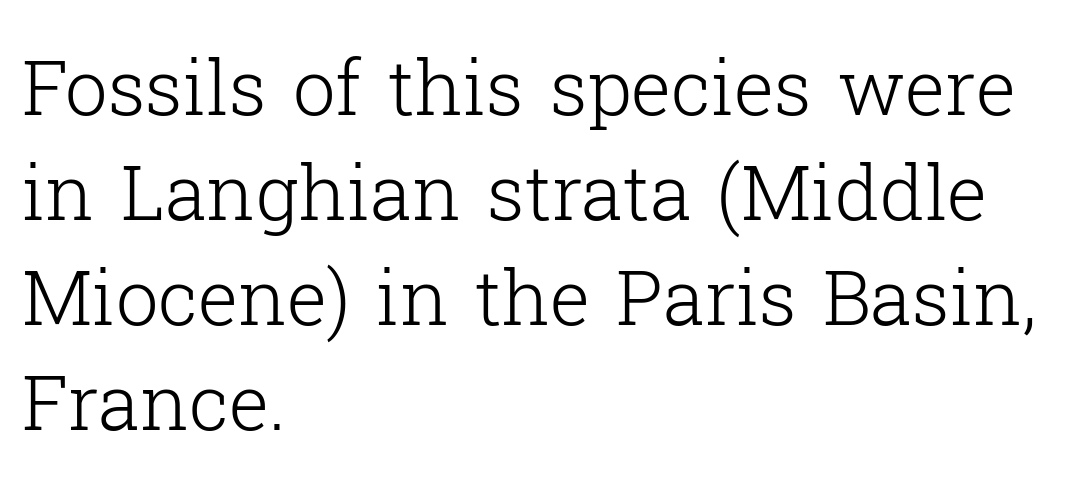
The rendering anchors every line to the left-hand side. Students, note that the glyphs here touch the page at normal intervals. The foot of each line stays bare and open. What's the leading like? Ordinary, nothing unusual.
